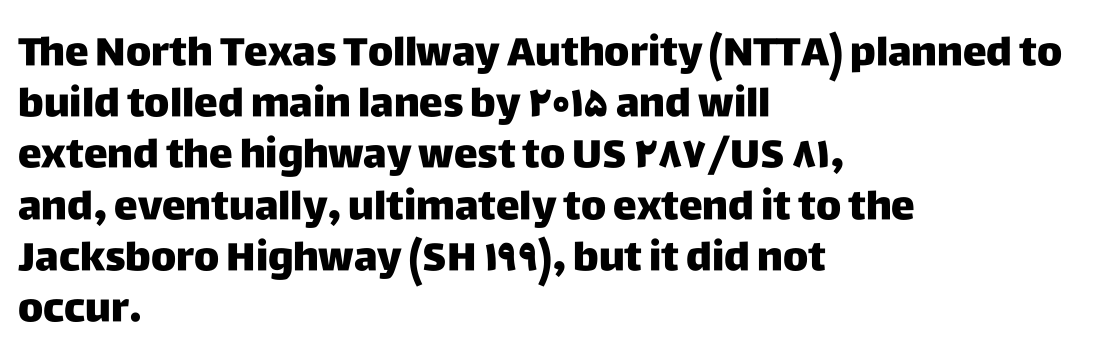
{"serif": "no", "italic": "no", "width": "normal", "stroke_contrast": "low", "x_height": "large", "monospaced": "no", "underline": "no", "align": "left", "line_spacing": "normal", "line_spacing_ratio": 1.28, "letter_spacing": "normal", "letter_spacing_em": 0.0, "glyph_px": 40}
